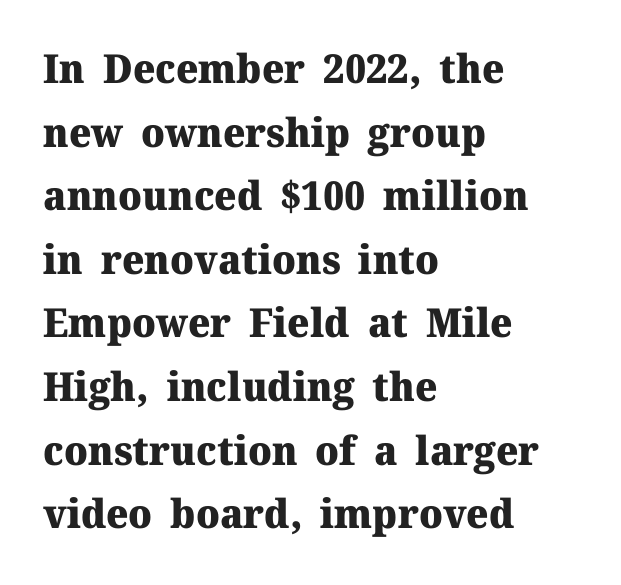
This sample has the flowing, uneven cadence of proportional lettering. A typesetter would call this leading conventional body-copy spacing. These lines stack with their left ends in a neat column. Notice how the stems are strictly vertical — no italics here. Letters rest on an invisible, unmarked baseline.
